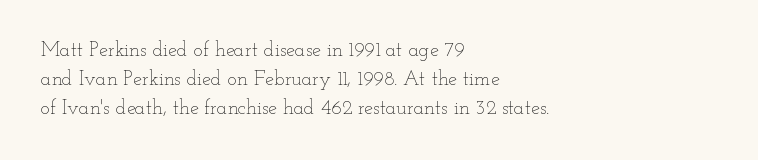
Q: Is the text bold? A: No.
Q: Is the text italic (slanted)? A: No, it is upright.
Q: Is the text underlined? A: No.
Q: How is the paragraph aligned? A: Left-aligned.
Q: Is the spacing between letters normal or unusually wide? A: Normal.
Q: Is the spacing between lines tight, normal or loose? A: Normal.
